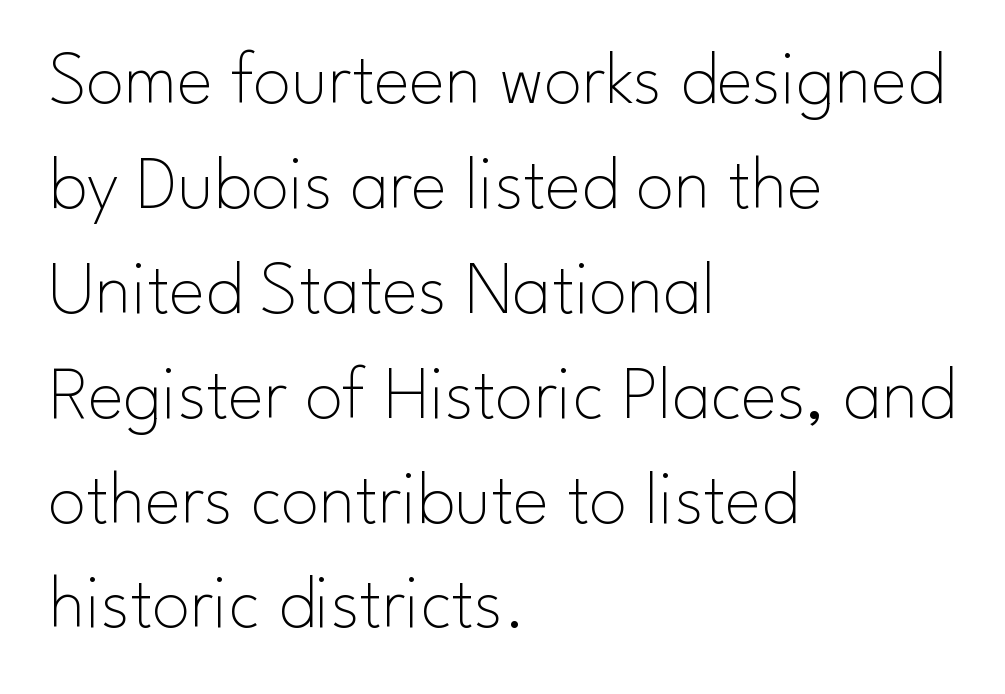
{"serif": "no", "italic": "no", "bold": "no", "weight": "thin", "width": "normal", "stroke_contrast": "low", "x_height": "small", "monospaced": "no", "underline": "no", "align": "left", "line_spacing": "normal", "line_spacing_ratio": 1.38, "letter_spacing": "normal", "letter_spacing_em": 0.0, "glyph_px": 76}
